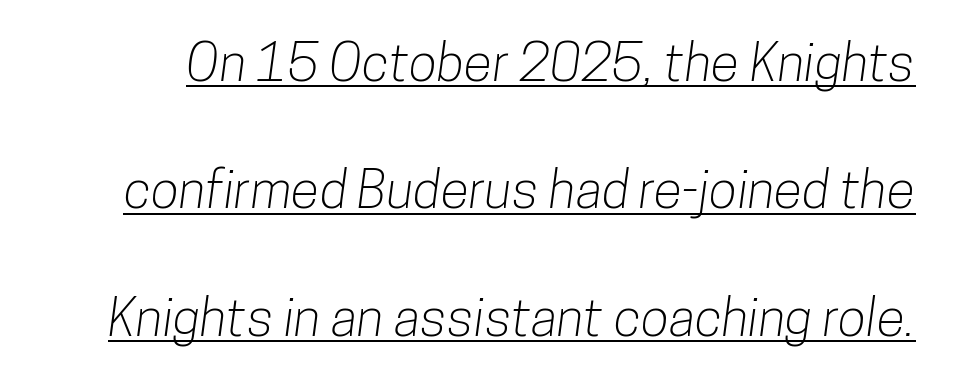
Q: Is the typeface a serif or a sans-serif typeface? A: Sans-serif.
Q: Is the text underlined? A: Yes.
Q: Is the spacing between letters normal or unusually wide? A: Normal.
Q: Is the spacing between lines tight, normal or loose? A: Loose.
Q: Width (condensed, normal, or wide)? A: Condensed.
Q: Stroke contrast? A: Low.
Q: x-height? A: Medium.
Q: Monospaced? A: No.
